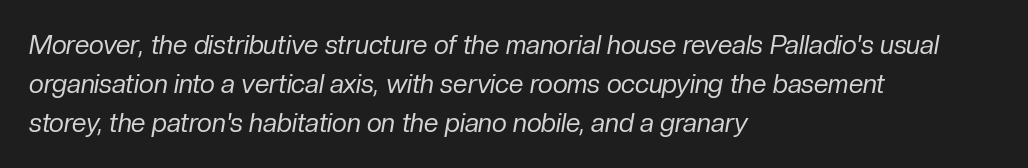
{"italic": "yes", "lean": "right", "slant_degrees": 10, "bold": "no", "underline": "no", "align": "left", "line_spacing": "normal", "line_spacing_ratio": 1.5, "letter_spacing": "normal", "letter_spacing_em": 0.0, "glyph_px": 26}
